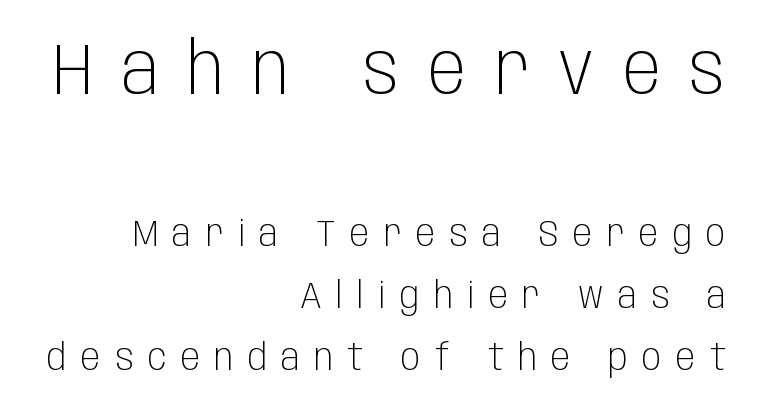
{"serif": "no", "italic": "no", "bold": "no", "weight": "light", "width": "condensed", "stroke_contrast": "low", "x_height": "large", "monospaced": "no", "underline": "no", "align": "right", "line_spacing_ratio": 1.73, "letter_spacing": "wide", "letter_spacing_em": 0.4, "larger_block": "first", "size_ratio": 1.97, "glyph_px": 71}
